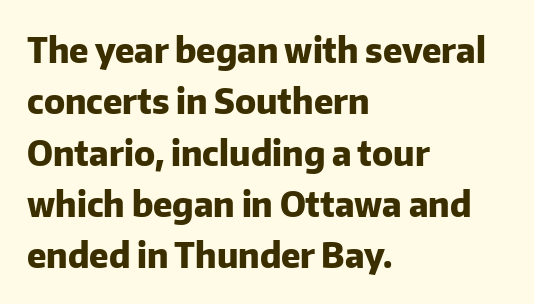
The image shows 34 px heavy sans-serif type, upright; set left-aligned, normal line spacing (1.51x), normal letter spacing, not underlined; low stroke contrast and a medium x-height.
